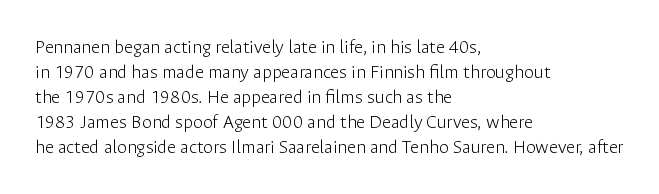
Q: Is the text bold? A: No.
Q: Is the text italic (slanted)? A: No, it is upright.
Q: Is the text underlined? A: No.
Q: How is the paragraph aligned? A: Left-aligned.
Q: Is the spacing between letters normal or unusually wide? A: Normal.
Q: Is the spacing between lines tight, normal or loose? A: Normal.
